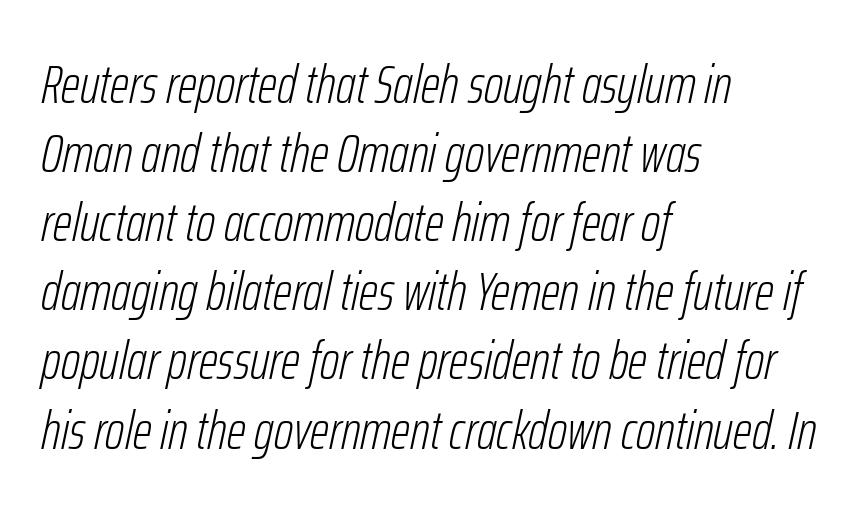
The image shows 54 px light, condensed type, italic (leaning right); set left-aligned, normal line spacing (1.28x), normal letter spacing, not underlined; low stroke contrast and a medium x-height.
